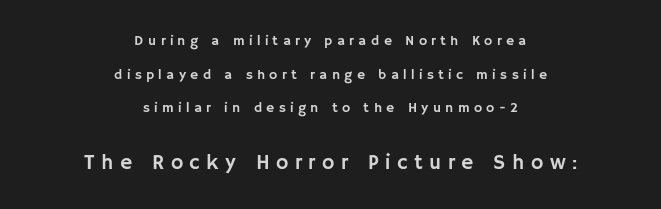
Unlike italic type, these characters show no tilt at all. Which margin do the lines hug? Neither — every line sits in the middle. The type is letterspaced generously, with wide tracking. Glance below the letters and you will spot only blank space.
